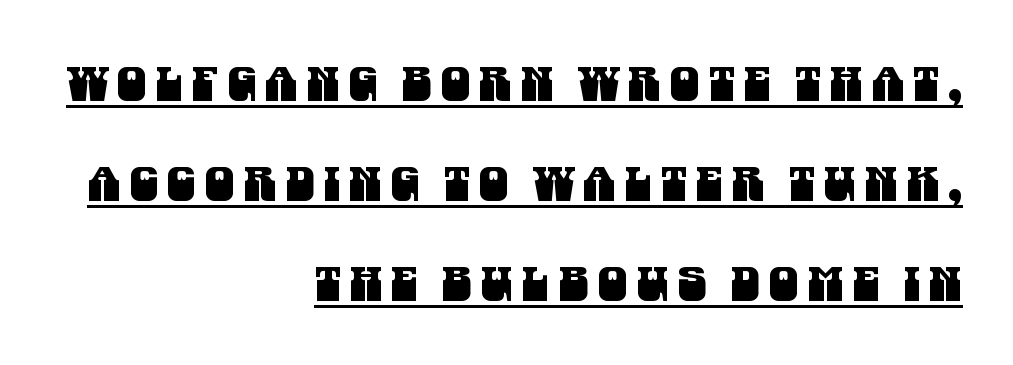
The typesetter has applied underlining to the passage shown. The paragraph shown leans on its right margin. You could not count columns in this text — the font is proportionally spaced. The font family rendered here belongs to the sans-serif group. These lines stand farther apart than default settings would place them.
